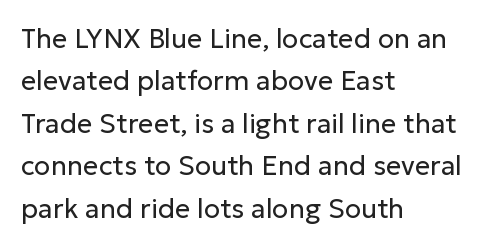
The image shows 27 px text type, upright; set left-aligned, normal line spacing (1.57x), normal letter spacing, not underlined.
